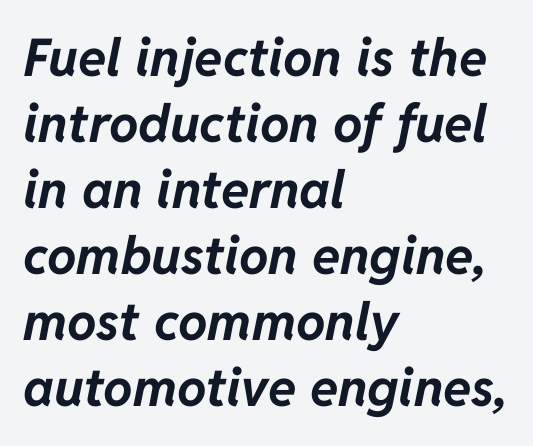
Each line starts at the same left margin while the right side varies. Each letter keeps its own natural width here, so spacing adapts to shape. Students, note that the glyphs here touch the page at normal intervals. The area under the type is left untouched. Evenly set lines give the paragraph a standard silhouette.
